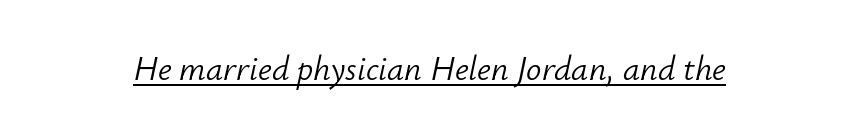
Heft: none added — not bold. Quick note: underline on. It's the slanting kind of type. Here the glyphs are tracked normally, forming tight word shapes.
